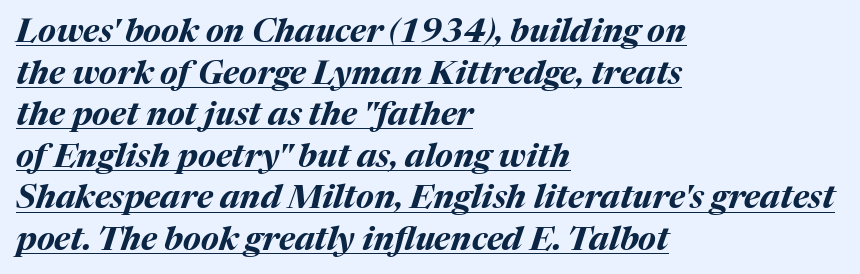
{"italic": "yes", "lean": "right", "slant_degrees": 17, "bold": "yes", "weight": "bold", "width": "normal", "stroke_contrast": "medium", "x_height": "medium", "monospaced": "no", "underline": "yes", "align": "left", "line_spacing": "normal", "line_spacing_ratio": 1.26, "letter_spacing": "normal", "letter_spacing_em": 0.0, "glyph_px": 33}
